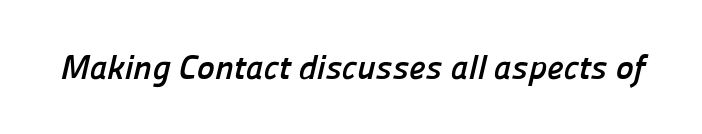
The image shows 34 px semibold sans-serif type; set normal letter spacing, not underlined; low stroke contrast and a medium x-height.
